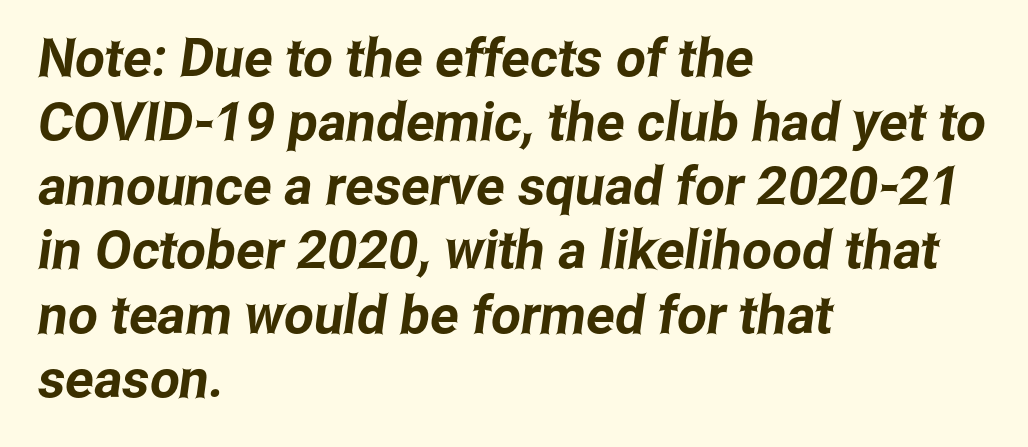
{"serif": "no", "width": "condensed", "stroke_contrast": "low", "x_height": "medium", "monospaced": "no", "underline": "no", "align": "left", "line_spacing_ratio": 1.21, "letter_spacing": "normal", "letter_spacing_em": 0.0, "glyph_px": 53}
